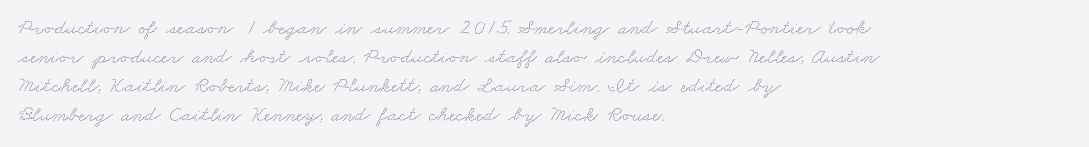
Q: Is the text underlined? A: No.
Q: How is the paragraph aligned? A: Left-aligned.
Q: Is the spacing between letters normal or unusually wide? A: Normal.
Q: Is the spacing between lines tight, normal or loose? A: Normal.
